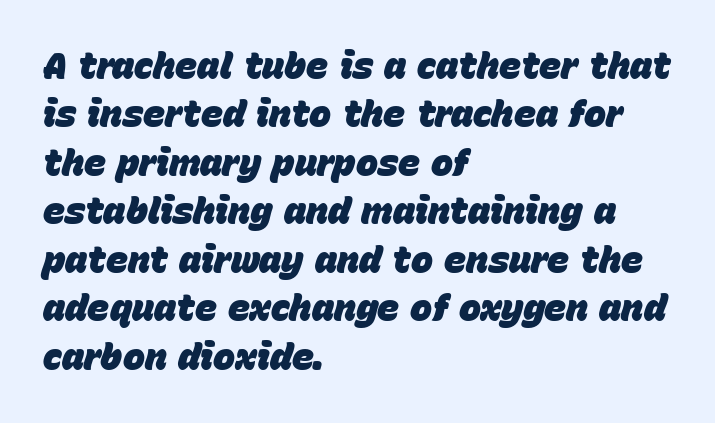
When letters slant like this, we call the style italic. Each letter keeps its own natural width here, so spacing adapts to shape. Horizontal bands of white between lines are of average thickness. As a designer I'd log this as weight 700, bold. Decoration check: the copy has no underline.
